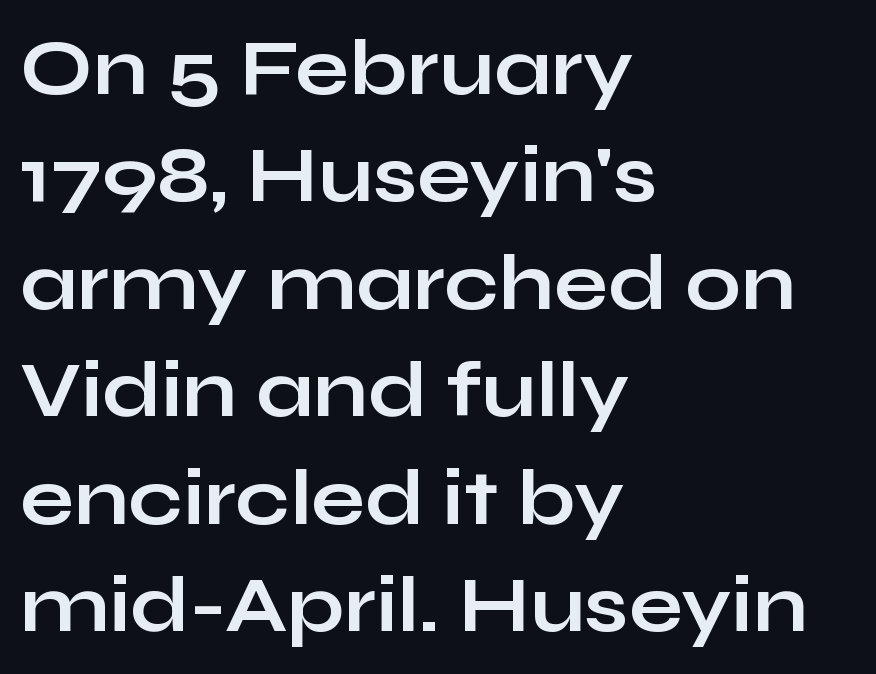
Anything drawn beneath the words? Only blank space. This is heavy type, rendered in bold. A sans-serif font was chosen for this passage. The axis of the letterforms is exactly vertical.
